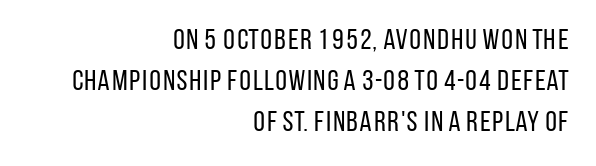
{"serif": "no", "italic": "no", "bold": "no", "weight": "regular", "width": "condensed", "stroke_contrast": "low", "x_height": "large", "monospaced": "no", "underline": "no", "align": "right", "line_spacing": "normal", "line_spacing_ratio": 1.41, "letter_spacing": "normal", "letter_spacing_em": 0.0, "glyph_px": 29}
